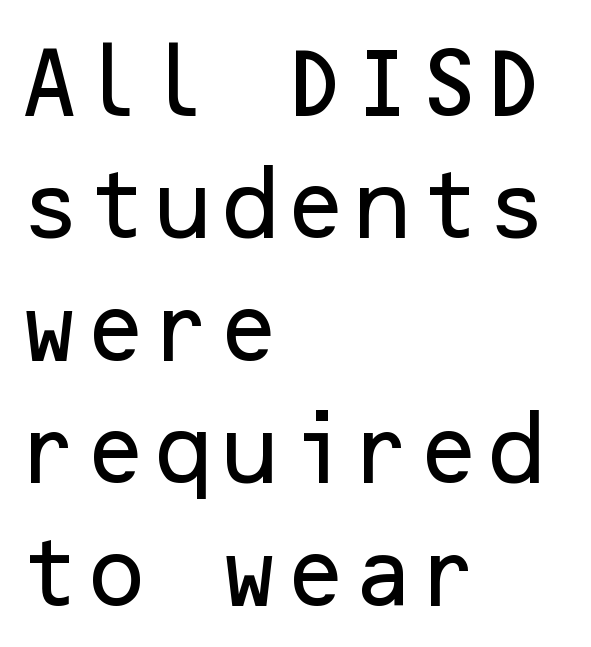
No italicization has been applied; the sample stays upright. Descenders hang freely into open space. This block has exactly the height ordinary leading produces. The face used here is a sans, in the tradition of grotesques and geometrics.
